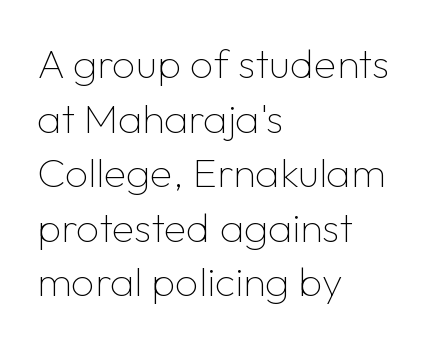
Q: Is the text bold? A: No.
Q: Is the text italic (slanted)? A: No, it is upright.
Q: Is the typeface a serif or a sans-serif typeface? A: Sans-serif.
Q: Is the text underlined? A: No.
Q: How is the paragraph aligned? A: Left-aligned.
Q: Is the spacing between letters normal or unusually wide? A: Normal.
Q: Is the spacing between lines tight, normal or loose? A: Normal.
Q: Width (condensed, normal, or wide)? A: Normal.
Q: Stroke contrast? A: Low.
Q: x-height? A: Medium.
Q: Monospaced? A: No.
